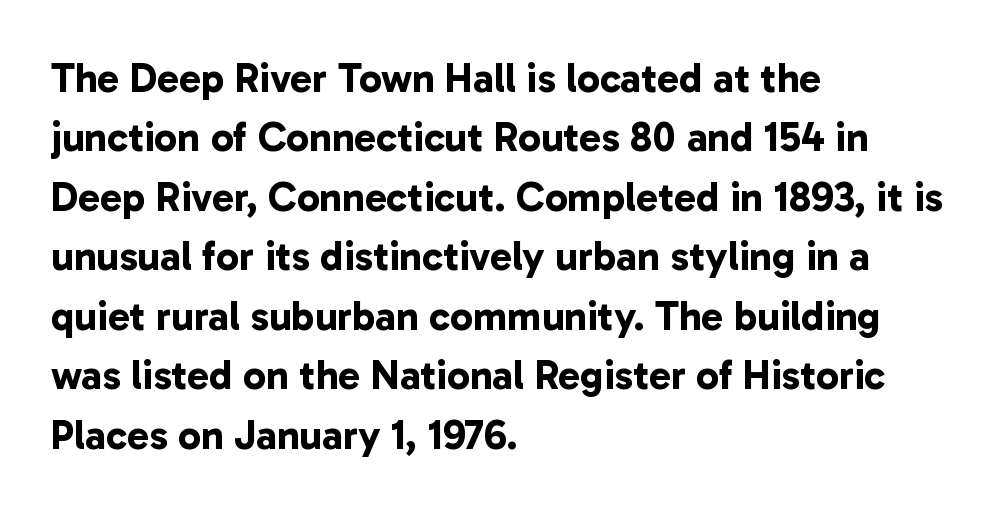
The image shows 41 px bold sans-serif type; set left-aligned, normal line spacing (1.45x), normal letter spacing, not underlined; low stroke contrast and a medium x-height.
